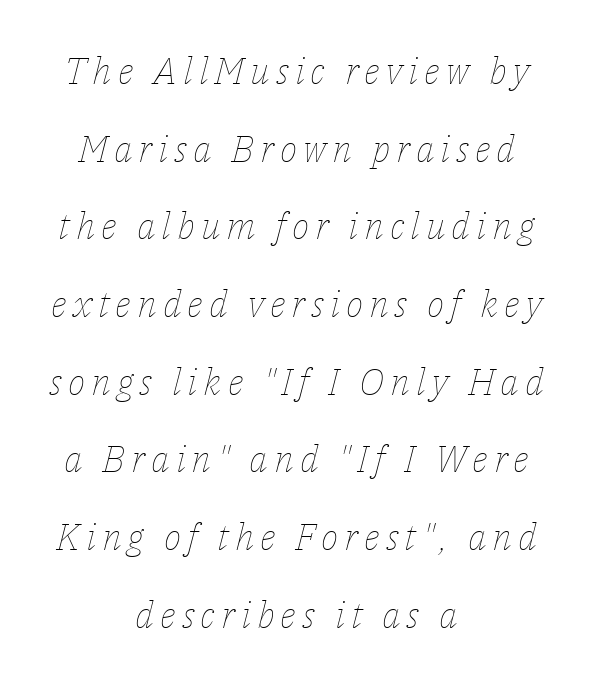
{"italic": "yes", "lean": "right", "slant_degrees": 14, "bold": "no", "weight": "thin", "width": "normal", "stroke_contrast": "low", "x_height": "medium", "monospaced": "no", "underline": "no", "align": "center", "line_spacing": "loose", "line_spacing_ratio": 2.1, "glyph_px": 37}
